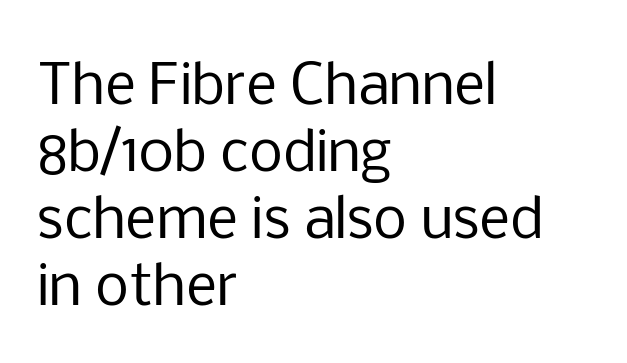
Q: Is the text bold? A: No.
Q: Is the text italic (slanted)? A: No, it is upright.
Q: Is the typeface a serif or a sans-serif typeface? A: Sans-serif.
Q: Is the text underlined? A: No.
Q: How is the paragraph aligned? A: Left-aligned.
Q: Is the spacing between letters normal or unusually wide? A: Normal.
Q: Width (condensed, normal, or wide)? A: Normal.
Q: Stroke contrast? A: Low.
Q: x-height? A: Medium.
Q: Monospaced? A: No.
